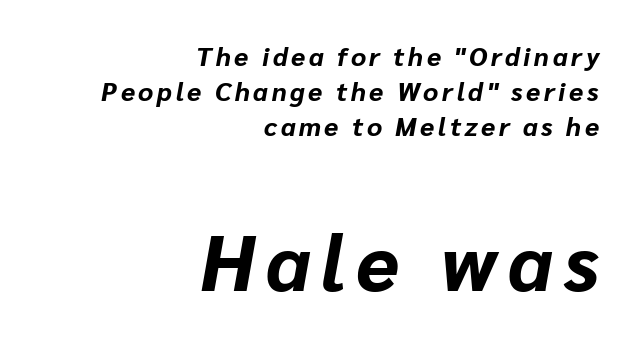
Q: Is the text bold? A: Yes.
Q: Is the text italic (slanted)? A: Yes, it leans right by about 10 degrees.
Q: Is the text underlined? A: No.
Q: How is the paragraph aligned? A: Right-aligned.
Q: Is the spacing between lines tight, normal or loose? A: Normal.
Q: Which block of text is set in a larger size, the first (top) or the second (bottom)? A: The second (bottom) one.
Q: Width (condensed, normal, or wide)? A: Normal.
Q: Stroke contrast? A: Low.
Q: x-height? A: Medium.
Q: Monospaced? A: No.
